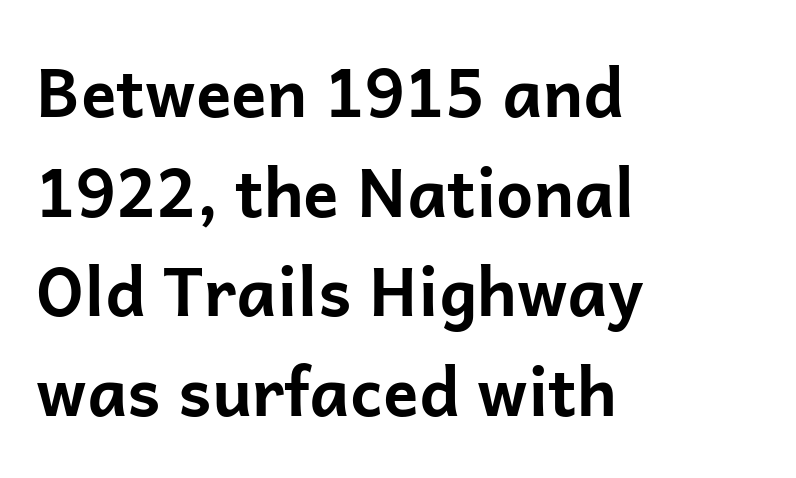
Q: Is the text bold? A: Yes.
Q: Is the text italic (slanted)? A: No, it is upright.
Q: Is the typeface a serif or a sans-serif typeface? A: Sans-serif.
Q: Is the text underlined? A: No.
Q: How is the paragraph aligned? A: Left-aligned.
Q: Is the spacing between letters normal or unusually wide? A: Normal.
Q: Is the spacing between lines tight, normal or loose? A: Normal.
Q: Width (condensed, normal, or wide)? A: Normal.
Q: Stroke contrast? A: Low.
Q: x-height? A: Medium.
Q: Monospaced? A: No.
